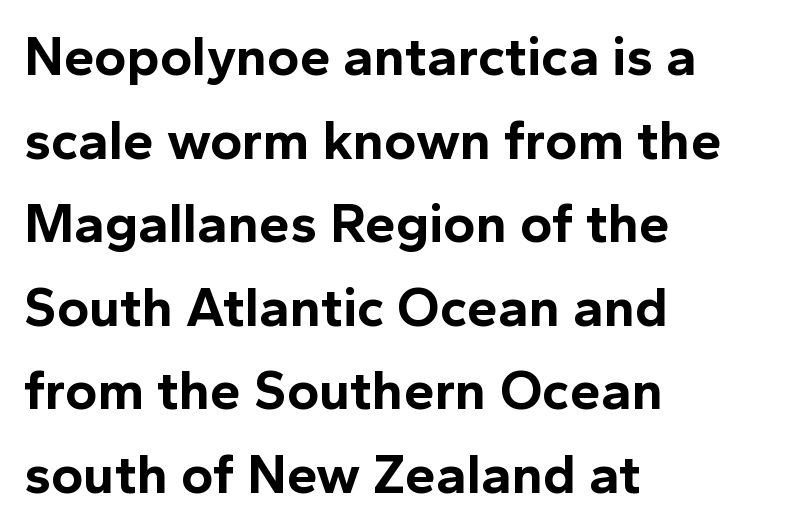
The image shows 55 px bold sans-serif type, upright; set left-aligned, normal line spacing (1.52x), normal letter spacing, not underlined; a medium x-height.
